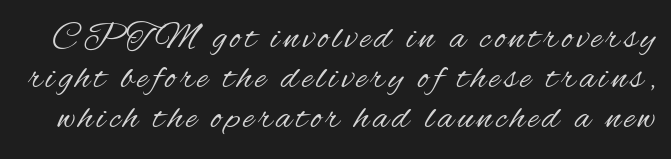
Q: Is the text bold? A: No.
Q: Is the text italic (slanted)? A: Yes.
Q: Is the typeface a serif or a sans-serif typeface? A: Sans-serif.
Q: Is the text underlined? A: No.
Q: Is the spacing between lines tight, normal or loose? A: Tight.
Q: Width (condensed, normal, or wide)? A: Condensed.
Q: Stroke contrast? A: Medium.
Q: x-height? A: Small.
Q: Monospaced? A: No.
